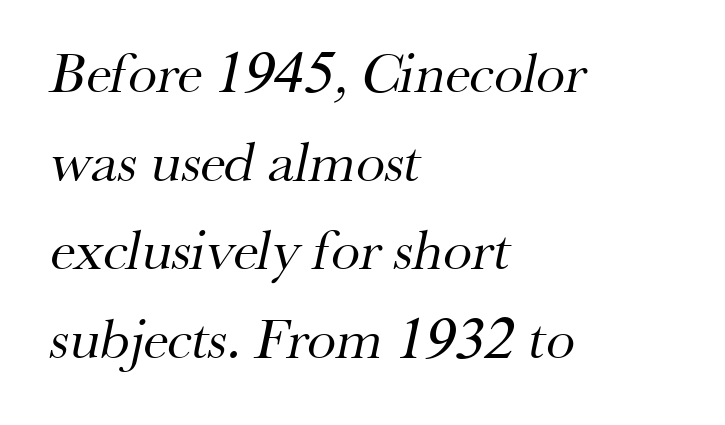
Q: Is the text bold? A: No.
Q: Is the typeface a serif or a sans-serif typeface? A: Serif.
Q: Is the text underlined? A: No.
Q: How is the paragraph aligned? A: Left-aligned.
Q: Is the spacing between letters normal or unusually wide? A: Normal.
Q: Is the spacing between lines tight, normal or loose? A: Normal.
Q: Width (condensed, normal, or wide)? A: Normal.
Q: Stroke contrast? A: Medium.
Q: x-height? A: Small.
Q: Monospaced? A: No.
